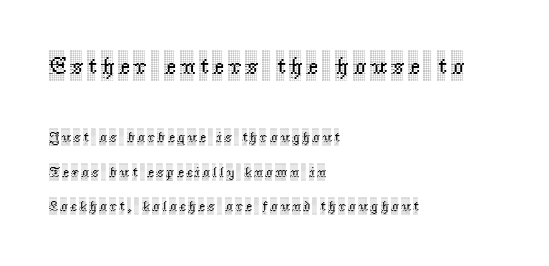
The image shows 24 px text type, upright; set left-aligned, loose line spacing (2.46x), not underlined; the first (top) block is 1.71x larger.
